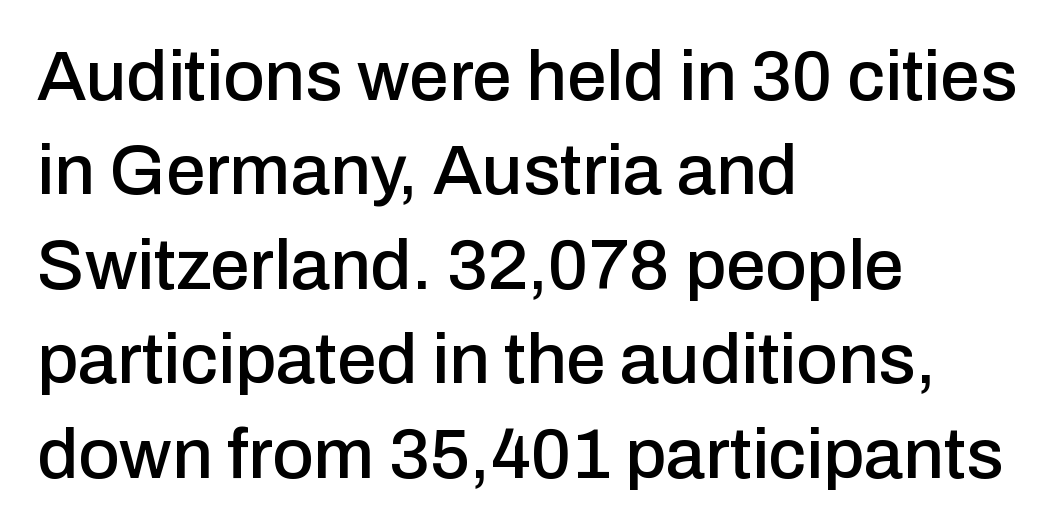
This sample has the flowing, uneven cadence of proportional lettering. Caption: standard tracking, unaltered. Left-aligned paragraph, ragged on the right. In terms of posture, this sample is upright. Reading down the column, the eye jumps a familiar distance to each next line. The glyphs are unaccompanied by any horizontal stroke below them.
